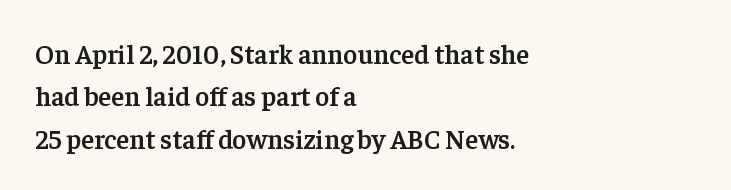
Q: Is the text bold? A: Semi-bold.
Q: Is the text italic (slanted)? A: No, it is upright.
Q: Is the text underlined? A: No.
Q: How is the paragraph aligned? A: Left-aligned.
Q: Is the spacing between letters normal or unusually wide? A: Normal.
Q: Is the spacing between lines tight, normal or loose? A: Normal.
